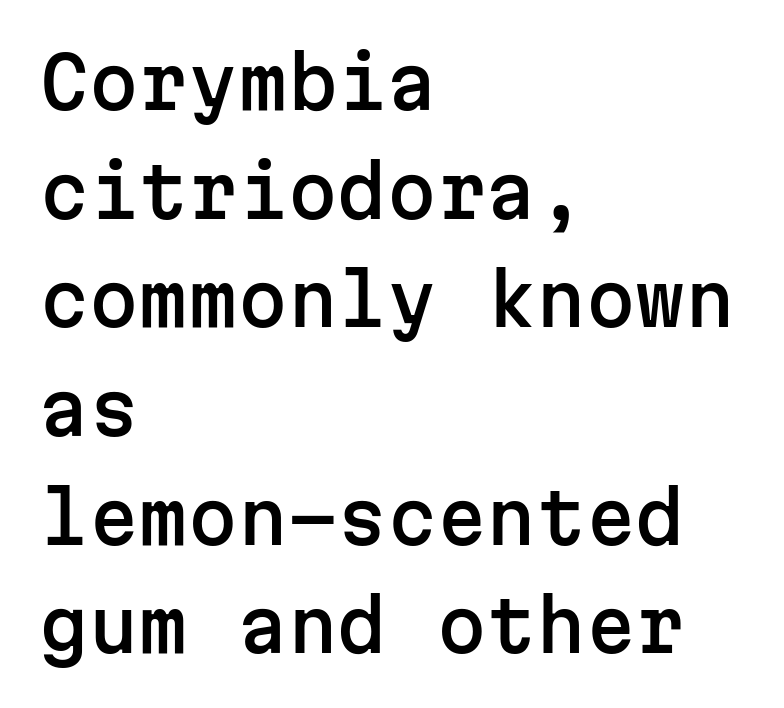
Q: Is the text italic (slanted)? A: No, it is upright.
Q: Is the typeface a serif or a sans-serif typeface? A: Sans-serif.
Q: Is the text underlined? A: No.
Q: How is the paragraph aligned? A: Left-aligned.
Q: Is the spacing between letters normal or unusually wide? A: Normal.
Q: Is the spacing between lines tight, normal or loose? A: Normal.
Q: Width (condensed, normal, or wide)? A: Normal.
Q: Stroke contrast? A: Low.
Q: x-height? A: Medium.
Q: Monospaced? A: Yes.
